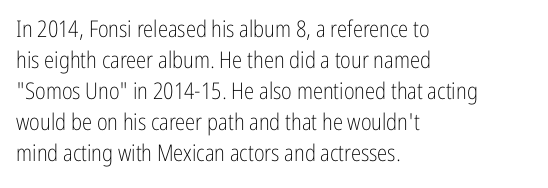
Posture: upright roman. The ragged edge is on the right, which tells us the setting is flush left. Reading down the column, the eye jumps a familiar distance to each next line. The specimen omits any rule beneath the text block's lines. The face looks like a standard text weight, possibly lighter.
